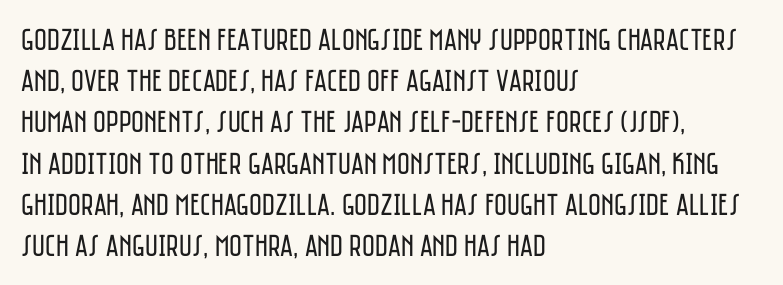
Q: Is the text bold? A: No.
Q: Is the text italic (slanted)? A: No, it is upright.
Q: Is the typeface a serif or a sans-serif typeface? A: Sans-serif.
Q: Is the text underlined? A: No.
Q: How is the paragraph aligned? A: Left-aligned.
Q: Is the spacing between letters normal or unusually wide? A: Normal.
Q: Is the spacing between lines tight, normal or loose? A: Normal.
Q: Width (condensed, normal, or wide)? A: Condensed.
Q: Stroke contrast? A: Low.
Q: x-height? A: Large.
Q: Monospaced? A: No.
